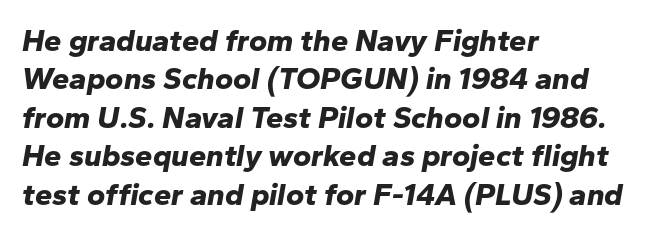
The image shows 31 px bold type, italic (leaning right); set left-aligned, line spacing 1.24x, normal letter spacing, not underlined; low stroke contrast and a medium x-height.
